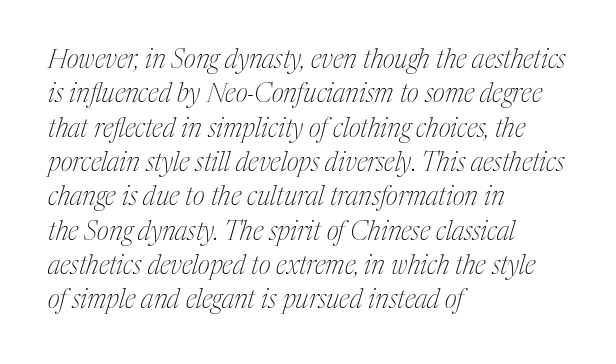
{"italic": "yes", "lean": "right", "slant_degrees": 17, "bold": "no", "underline": "no", "align": "left", "line_spacing": "normal", "line_spacing_ratio": 1.32, "letter_spacing": "normal", "letter_spacing_em": 0.0, "glyph_px": 26}
